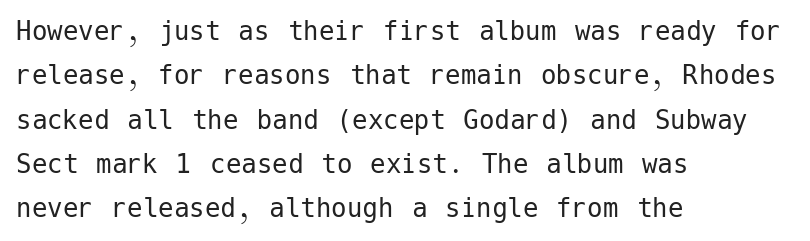
Q: Is the text bold? A: No.
Q: Is the text italic (slanted)? A: No, it is upright.
Q: Is the typeface a serif or a sans-serif typeface? A: Sans-serif.
Q: Is the text underlined? A: No.
Q: How is the paragraph aligned? A: Left-aligned.
Q: Is the spacing between letters normal or unusually wide? A: Normal.
Q: Is the spacing between lines tight, normal or loose? A: Normal.
Q: Width (condensed, normal, or wide)? A: Normal.
Q: Stroke contrast? A: Low.
Q: x-height? A: Medium.
